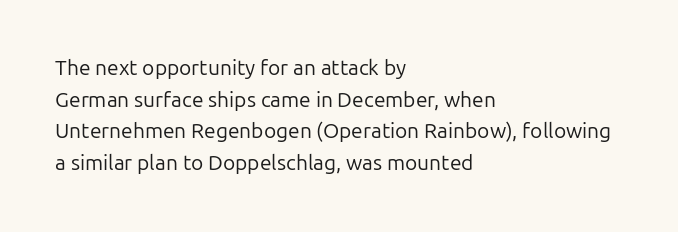
{"italic": "no", "bold": "no", "underline": "no", "align": "left", "line_spacing": "normal", "line_spacing_ratio": 1.51, "letter_spacing": "normal", "letter_spacing_em": 0.0, "glyph_px": 21}
